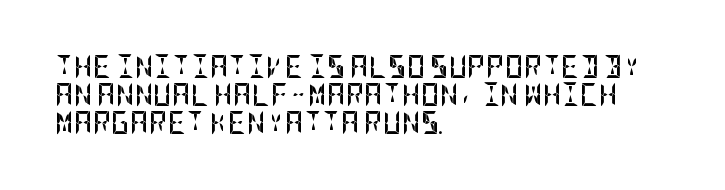
The image shows 23 px bold type, upright; set left-aligned, line spacing 1.22x, normal letter spacing, not underlined.
